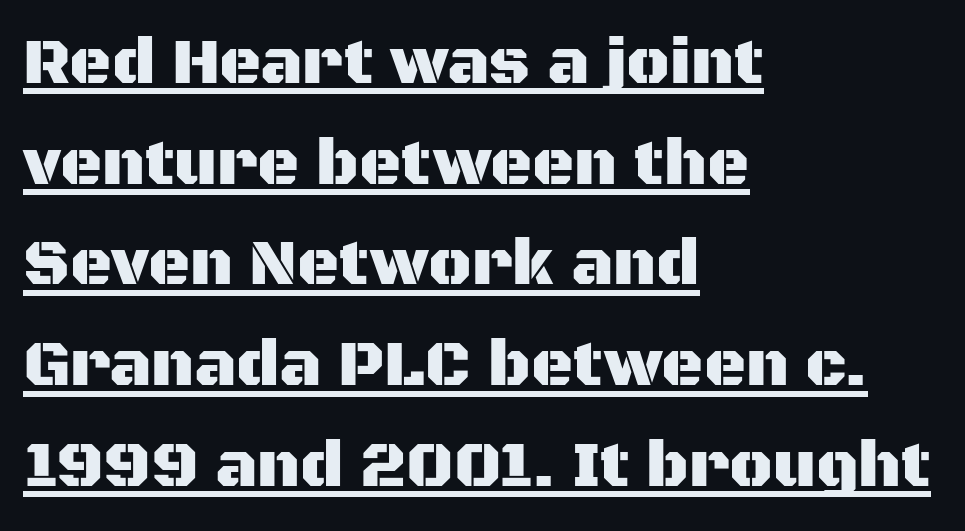
Q: Is the text italic (slanted)? A: No, it is upright.
Q: Is the typeface a serif or a sans-serif typeface? A: Sans-serif.
Q: Is the text underlined? A: Yes.
Q: How is the paragraph aligned? A: Left-aligned.
Q: Is the spacing between letters normal or unusually wide? A: Normal.
Q: Is the spacing between lines tight, normal or loose? A: Normal.
Q: Width (condensed, normal, or wide)? A: Normal.
Q: Stroke contrast? A: Medium.
Q: x-height? A: Large.
Q: Monospaced? A: No.
